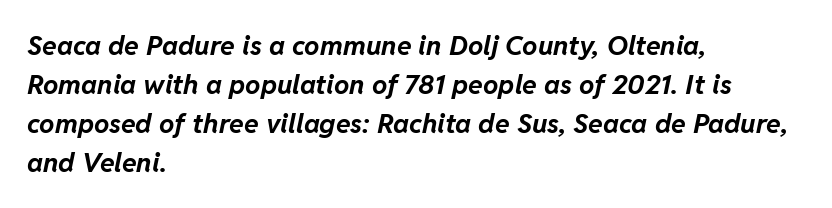
A typesetter would mark this as italic. Caption: multi-line text, flush left, ragged right. You could call the tracking neutral — neither tight nor loose. Vertically, the passage feels balanced, rows spaced as you'd expect.
